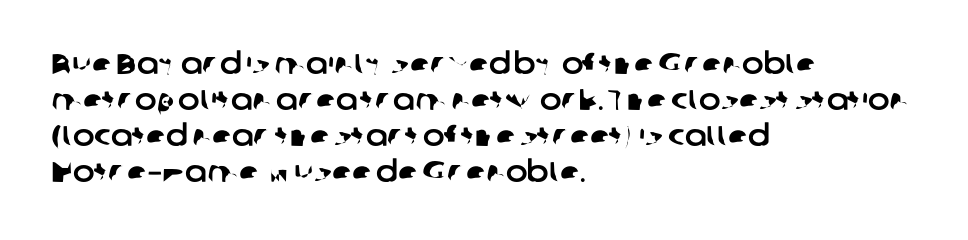
Does extra space separate the letters? No, they use regular spacing. This sample has the flowing, uneven cadence of proportional lettering. Is the block centered? No — it sits flush against the left margin. The letters carry no serifs — their stems end cleanly without finishing strokes. Rule under the text: the space is simply empty.
